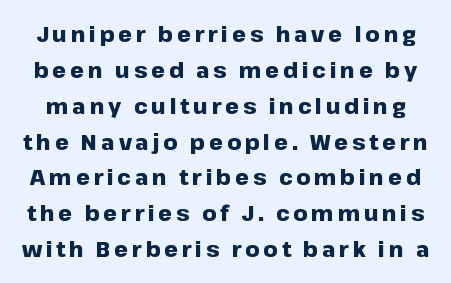
Q: Is the text bold? A: Yes.
Q: Is the text italic (slanted)? A: No, it is upright.
Q: Is the text underlined? A: No.
Q: Is the spacing between lines tight, normal or loose? A: Normal.
